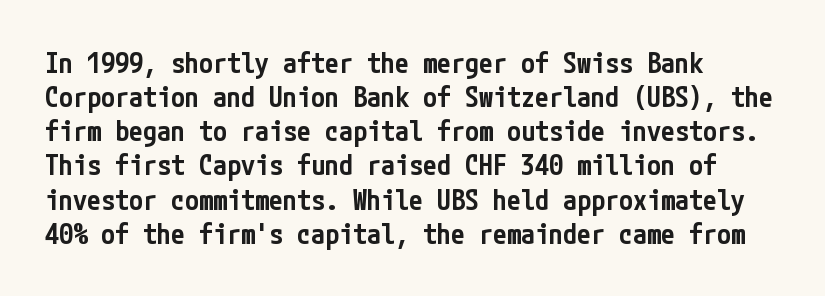
Q: Is the text bold? A: Semi-bold.
Q: Is the text italic (slanted)? A: No, it is upright.
Q: Is the typeface a serif or a sans-serif typeface? A: Sans-serif.
Q: Is the text underlined? A: No.
Q: How is the paragraph aligned? A: Left-aligned.
Q: Is the spacing between letters normal or unusually wide? A: Normal.
Q: Width (condensed, normal, or wide)? A: Condensed.
Q: Stroke contrast? A: Low.
Q: x-height? A: Medium.
